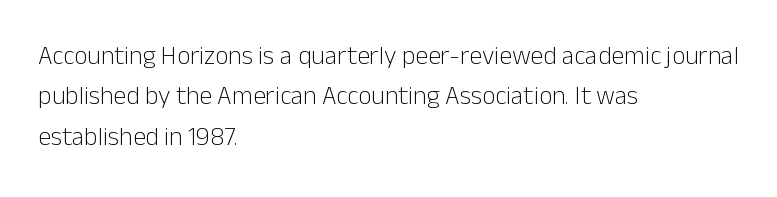
Q: Is the text bold? A: No.
Q: Is the text italic (slanted)? A: No, it is upright.
Q: Is the text underlined? A: No.
Q: How is the paragraph aligned? A: Left-aligned.
Q: Is the spacing between letters normal or unusually wide? A: Normal.
Q: Is the spacing between lines tight, normal or loose? A: Normal.
